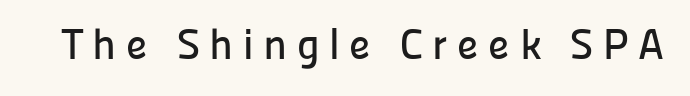
Underline: absent. This sample uses a sans-serif face. Every stem runs plumb, perpendicular to the baseline. Spacing verdict: proportional, widths tailored to each character.
